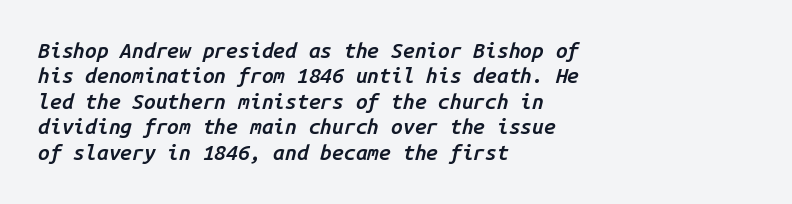
The image shows 21 px text type, italic (leaning right); set left-aligned, line spacing 1.21x, normal letter spacing, not underlined.
